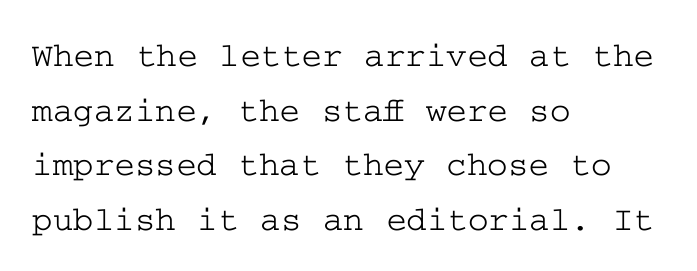
Q: Is the text italic (slanted)? A: No, it is upright.
Q: Is the typeface a serif or a sans-serif typeface? A: Serif.
Q: Is the text underlined? A: No.
Q: How is the paragraph aligned? A: Left-aligned.
Q: Is the spacing between letters normal or unusually wide? A: Normal.
Q: Is the spacing between lines tight, normal or loose? A: Normal.
Q: Width (condensed, normal, or wide)? A: Wide.
Q: Stroke contrast? A: Low.
Q: x-height? A: Medium.
